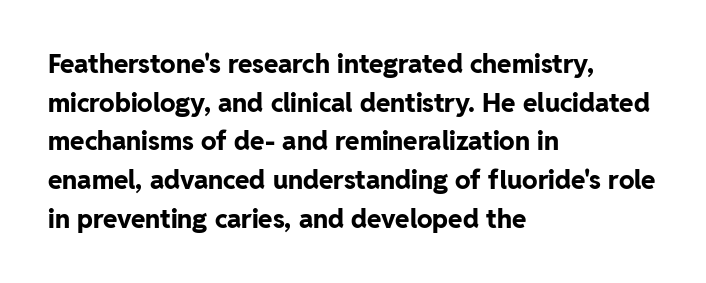
Leading: standard. Glyph-to-glyph distance matches everyday printed text. The face used here has the dense, thick strokes of a bold. These lines stack with their left ends in a neat column.
